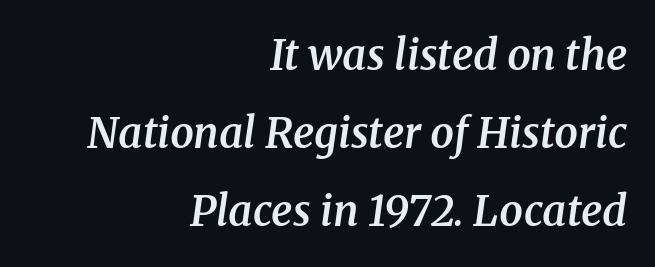
Q: Is the text bold? A: Semi-bold.
Q: Is the text italic (slanted)? A: Yes, it leans right by about 8 degrees.
Q: Is the typeface a serif or a sans-serif typeface? A: Serif.
Q: Is the text underlined? A: No.
Q: How is the paragraph aligned? A: Right-aligned.
Q: Is the spacing between letters normal or unusually wide? A: Normal.
Q: Width (condensed, normal, or wide)? A: Normal.
Q: Stroke contrast? A: Medium.
Q: x-height? A: Medium.
Q: Monospaced? A: No.
